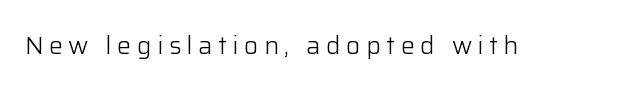
Q: Is the text bold? A: No.
Q: Is the text italic (slanted)? A: No, it is upright.
Q: Is the text underlined? A: No.
Q: Is the spacing between letters normal or unusually wide? A: Unusually wide.
